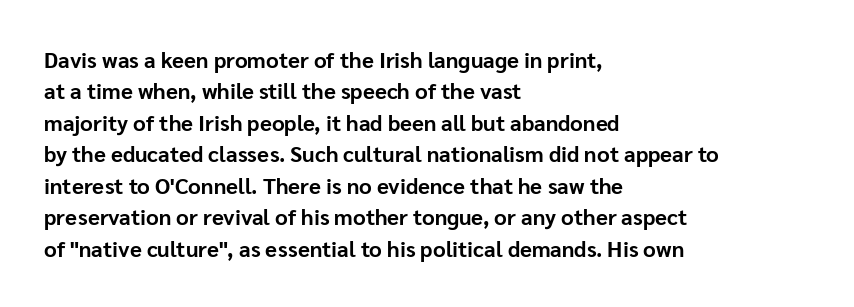
Q: Is the text bold? A: Yes.
Q: Is the text italic (slanted)? A: No, it is upright.
Q: Is the text underlined? A: No.
Q: How is the paragraph aligned? A: Left-aligned.
Q: Is the spacing between letters normal or unusually wide? A: Normal.
Q: Is the spacing between lines tight, normal or loose? A: Normal.
